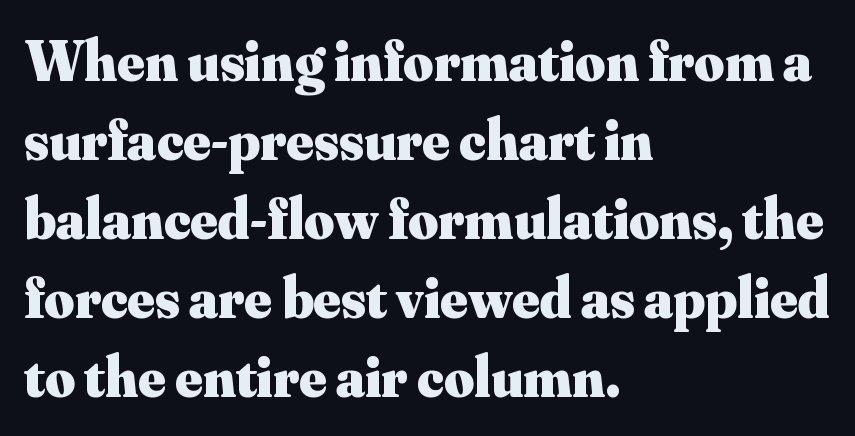
The image shows 58 px heavy serif type, upright; set left-aligned, normal line spacing (1.36x), normal letter spacing, not underlined; medium stroke contrast and a small x-height.
